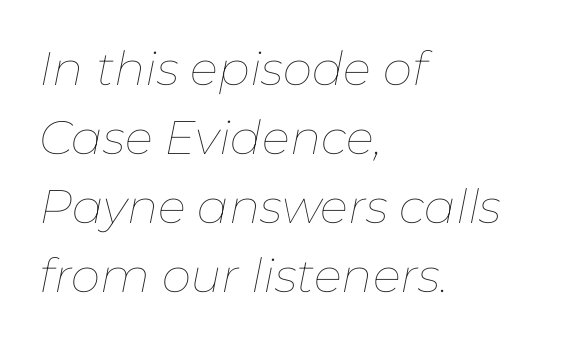
Q: Is the text bold? A: No.
Q: Is the text italic (slanted)? A: Yes, it leans right by about 11 degrees.
Q: Is the text underlined? A: No.
Q: How is the paragraph aligned? A: Left-aligned.
Q: Is the spacing between letters normal or unusually wide? A: Normal.
Q: Is the spacing between lines tight, normal or loose? A: Normal.
Q: Width (condensed, normal, or wide)? A: Normal.
Q: Stroke contrast? A: Low.
Q: x-height? A: Medium.
Q: Monospaced? A: No.
